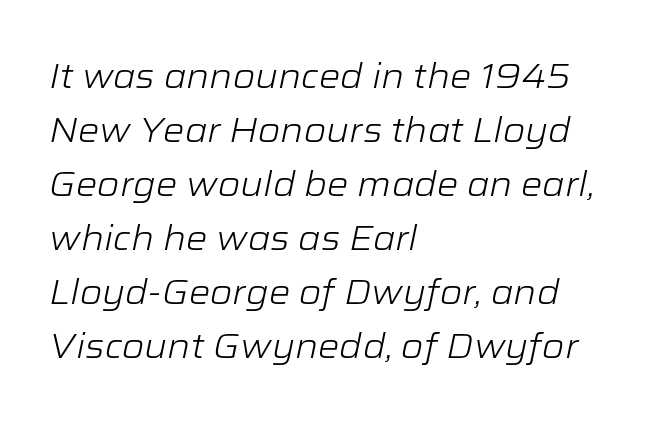
The image shows 34 px light, wide type, italic (leaning right); set left-aligned, normal line spacing (1.59x), normal letter spacing, not underlined; low stroke contrast and a medium x-height.
